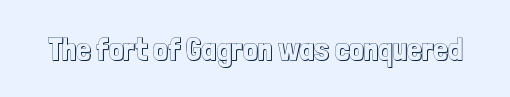
How are the letters spaced? Ordinarily, with no added tracking. The words here are not underlined. Notice how the stems are strictly vertical — no italics here. Do the characters align in a grid? No, the font is proportional.
